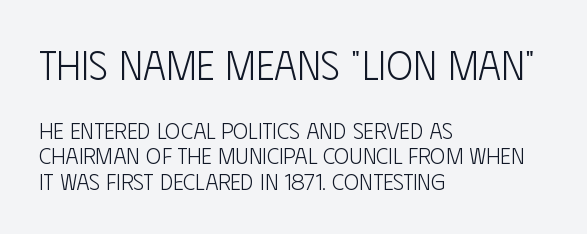
{"serif": "no", "italic": "no", "bold": "no", "weight": "light", "width": "condensed", "stroke_contrast": "low", "x_height": "large", "monospaced": "no", "underline": "no", "align": "left", "line_spacing": "tight", "line_spacing_ratio": 1.1, "letter_spacing": "normal", "letter_spacing_em": 0.0, "larger_block": "first", "size_ratio": 1.74, "glyph_px": 40}
